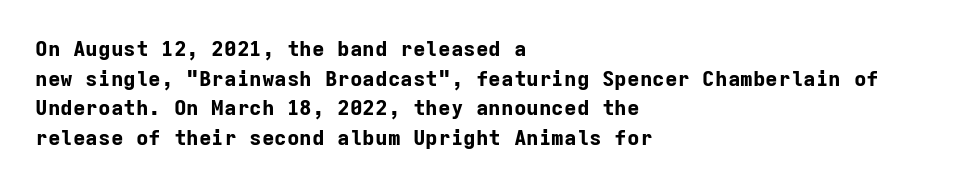
{"italic": "no", "bold": "yes", "underline": "no", "align": "left", "line_spacing": "normal", "line_spacing_ratio": 1.41, "letter_spacing": "normal", "letter_spacing_em": 0.0, "glyph_px": 21}
